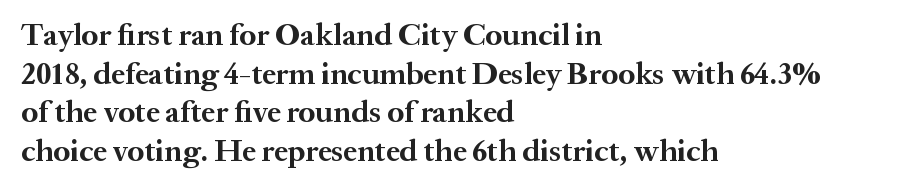
{"serif": "yes", "italic": "no", "bold": "yes", "weight": "bold", "width": "normal", "stroke_contrast": "medium", "x_height": "medium", "monospaced": "no", "underline": "no", "align": "left", "line_spacing": "normal", "line_spacing_ratio": 1.25, "letter_spacing": "normal", "letter_spacing_em": 0.0, "glyph_px": 31}
